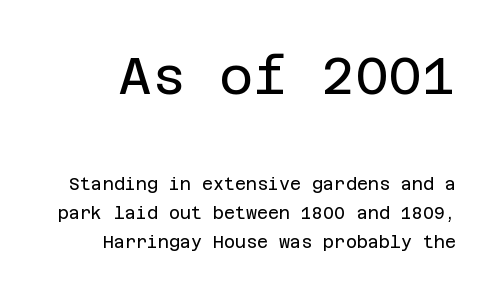
{"serif": "no", "italic": "no", "bold": "no", "weight": "regular", "width": "normal", "stroke_contrast": "low", "x_height": "large", "underline": "no", "line_spacing": "normal", "line_spacing_ratio": 1.69, "letter_spacing": "normal", "letter_spacing_em": 0.0, "larger_block": "first", "size_ratio": 3.06, "glyph_px": 52}
